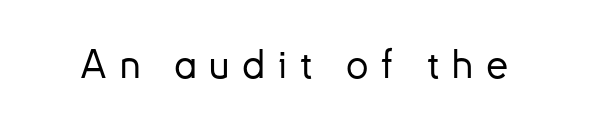
The image shows 40 px sans-serif type, upright; set unusually wide letter spacing (+0.32 em), not underlined; low stroke contrast and a small x-height.
